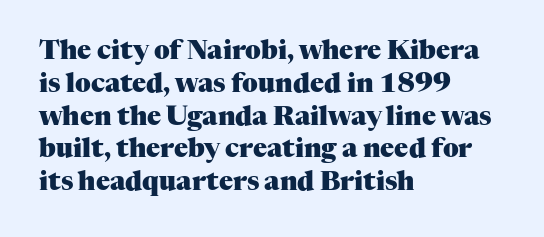
The image shows 26 px bold type, upright; set left-aligned, normal line spacing (1.26x), normal letter spacing, not underlined.
